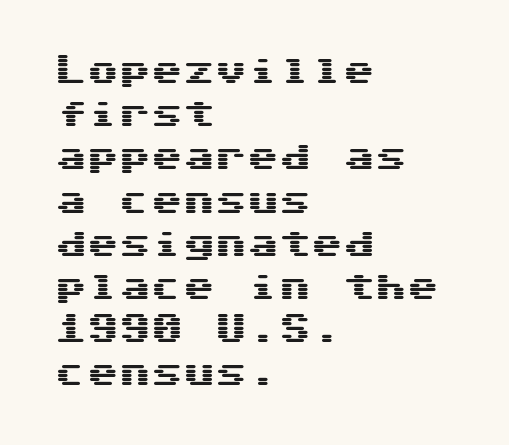
The image shows 32 px wide sans-serif type, upright, monospaced; set left-aligned, normal line spacing (1.35x), normal letter spacing, not underlined; medium stroke contrast and a medium x-height.
